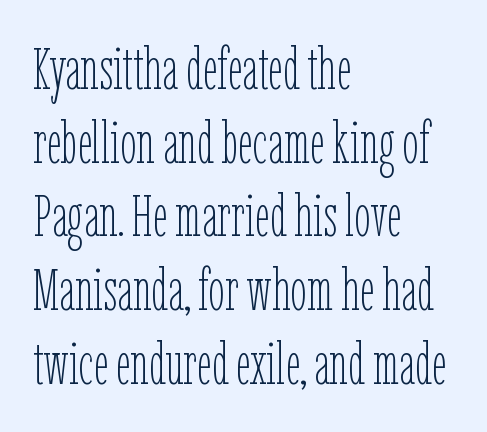
The image shows 58 px thin, condensed type, upright; set left-aligned, normal line spacing (1.27x), normal letter spacing, not underlined; low stroke contrast and a medium x-height.
